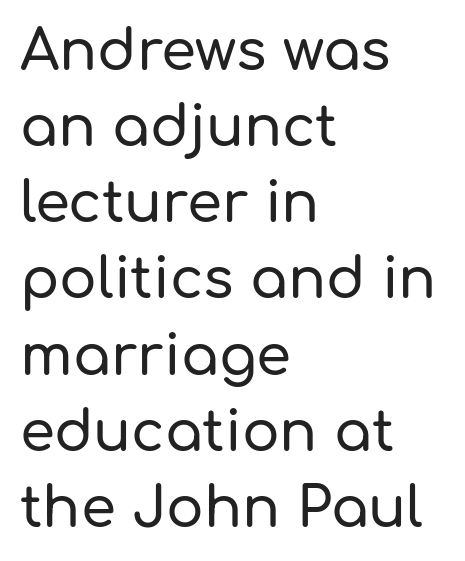
The image shows 56 px sans-serif type, upright; set left-aligned, normal line spacing (1.36x), normal letter spacing, not underlined; low stroke contrast and a medium x-height.
